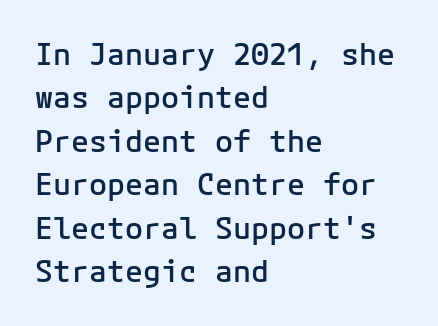
Is this a fixed-width face? Yes — each glyph sits in an identical cell. Anything drawn beneath the words? Only blank space. Inter-character spacing is left at the font's built-in metrics. The font family rendered here belongs to the sans-serif group. The rendering uses a moderate line-height, typical for paragraphs. The compositor pushed each line to the left boundary.
